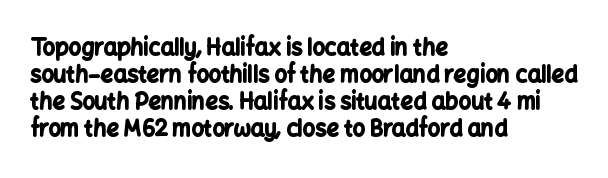
A typesetter would mark this as roman, not italic. What stands out about the letter spacing? Nothing — it is the standard amount. The baseline area is clear. Caption: bold face, heavy strokes.
